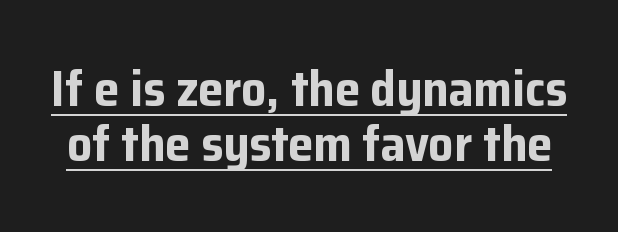
{"serif": "no", "italic": "no", "bold": "yes", "weight": "bold", "width": "normal", "stroke_contrast": "low", "x_height": "medium", "monospaced": "no", "underline": "yes", "line_spacing": "tight", "line_spacing_ratio": 1.1, "letter_spacing": "normal", "letter_spacing_em": 0.0, "glyph_px": 50}
